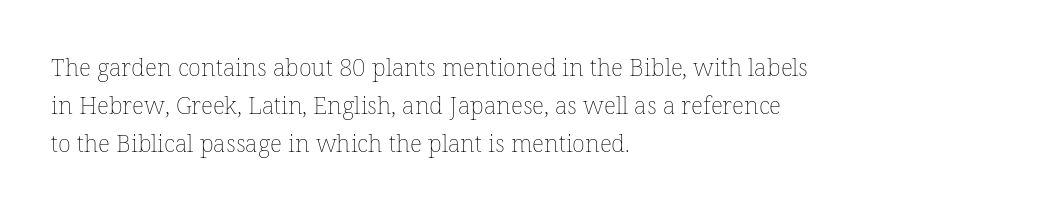
{"italic": "no", "bold": "no", "underline": "no", "align": "left", "line_spacing": "normal", "line_spacing_ratio": 1.58, "letter_spacing": "normal", "letter_spacing_em": 0.0, "glyph_px": 24}
